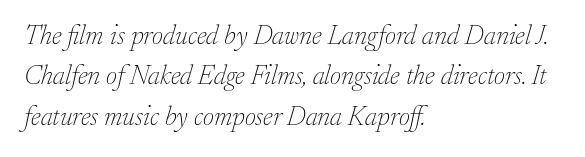
The letters sit at their default tracking, neither squeezed nor spread. Leading: standard. Designer's note — italics engaged. Beneath every word, the page is bare.
